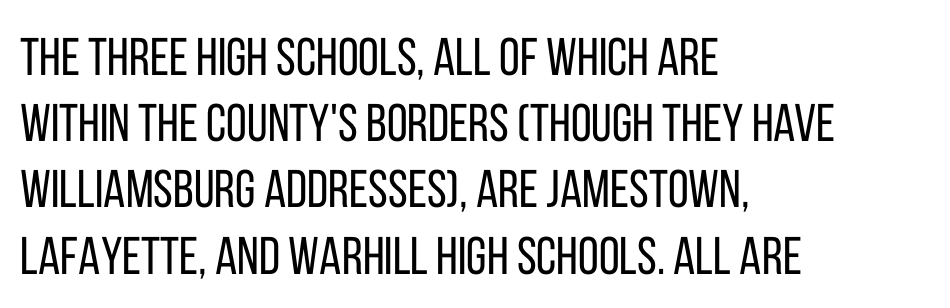
{"serif": "no", "italic": "no", "bold": "no", "weight": "regular", "width": "condensed", "stroke_contrast": "low", "x_height": "large", "monospaced": "no", "underline": "no", "align": "left", "line_spacing": "normal", "line_spacing_ratio": 1.25, "letter_spacing": "normal", "letter_spacing_em": 0.0, "glyph_px": 53}
